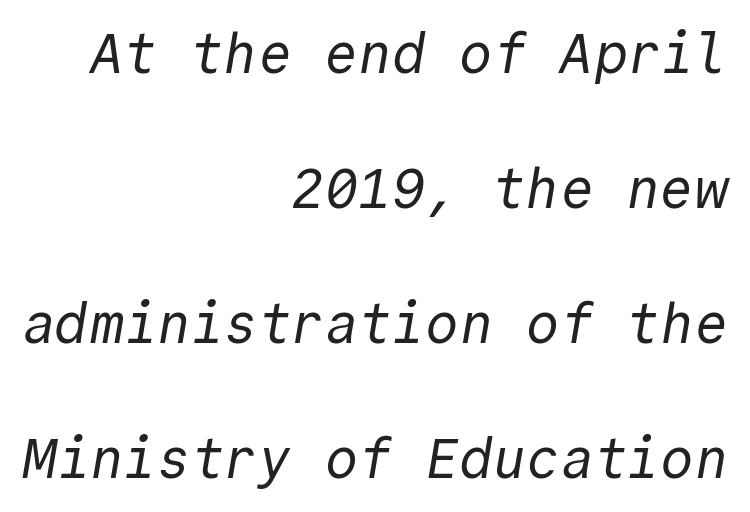
Q: Is the text bold? A: No.
Q: Is the typeface a serif or a sans-serif typeface? A: Sans-serif.
Q: Is the text underlined? A: No.
Q: How is the paragraph aligned? A: Right-aligned.
Q: Is the spacing between letters normal or unusually wide? A: Normal.
Q: Is the spacing between lines tight, normal or loose? A: Loose.
Q: Width (condensed, normal, or wide)? A: Normal.
Q: x-height? A: Medium.
Q: Monospaced? A: Yes.
